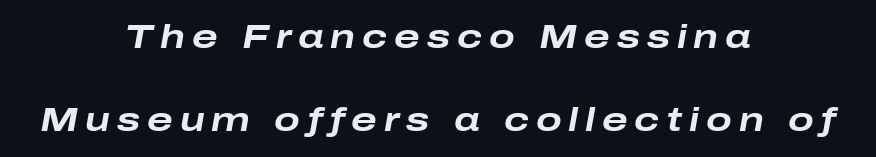
Vertically, the passage feels expansive, rows floating well apart. How are the letters spaced? Widely, with obvious added tracking. The paragraph has two soft edges and a firm central axis. If you drew a line through each stem, it would be angled. Here the designer chose a conventional face with non-uniform glyph widths. The strokes are fattened all the way to bold.
